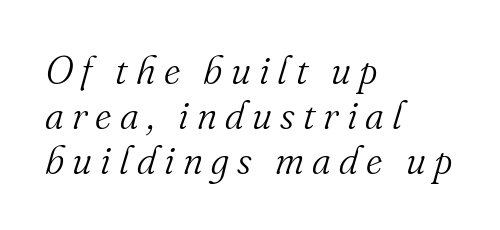
{"serif": "yes", "italic": "yes", "lean": "right", "slant_degrees": 16, "bold": "no", "weight": "light", "width": "normal", "stroke_contrast": "medium", "x_height": "small", "monospaced": "no", "underline": "no", "align": "left", "line_spacing_ratio": 1.16, "letter_spacing": "wide", "letter_spacing_em": 0.21, "glyph_px": 39}
